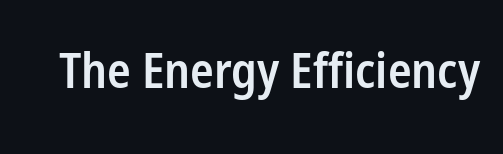
The image shows 49 px semibold, condensed sans-serif type, upright; set normal letter spacing, not underlined; low stroke contrast and a medium x-height.
